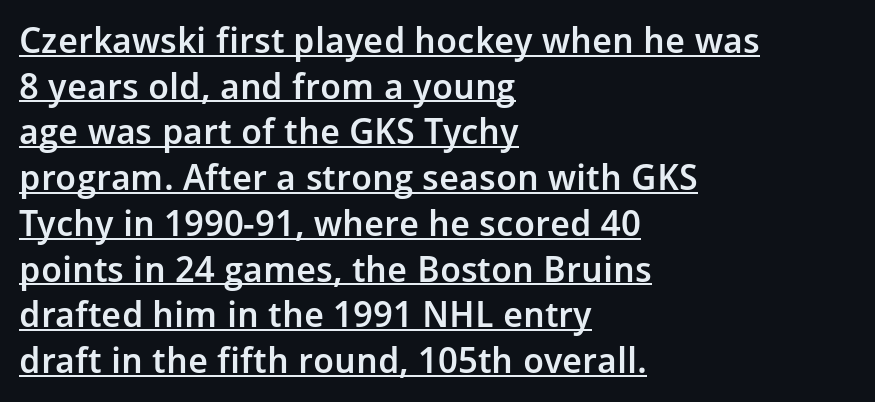
The image shows 36 px semibold sans-serif type, upright; set left-aligned, normal line spacing (1.27x), normal letter spacing, underlined; low stroke contrast and a medium x-height.
